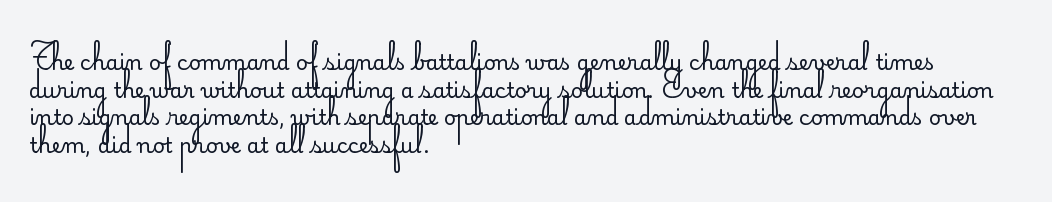
{"italic": "no", "bold": "no", "underline": "no", "align": "left", "line_spacing": "normal", "line_spacing_ratio": 1.31, "letter_spacing": "normal", "letter_spacing_em": 0.0, "glyph_px": 21}
